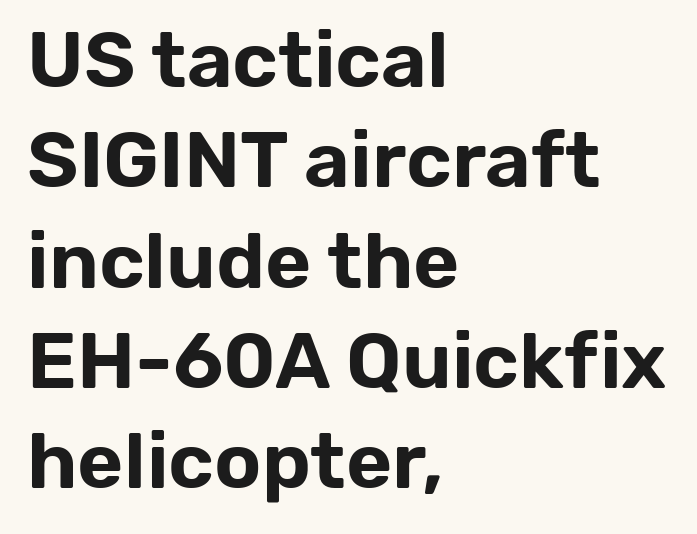
The image shows 79 px sans-serif type, upright; set left-aligned, normal line spacing (1.27x), normal letter spacing, not underlined; low stroke contrast and a medium x-height.
